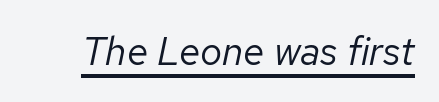
{"italic": "yes", "lean": "right", "slant_degrees": 12, "bold": "no", "weight": "regular", "width": "normal", "stroke_contrast": "low", "x_height": "medium", "monospaced": "no", "underline": "yes", "letter_spacing": "normal", "letter_spacing_em": 0.0, "glyph_px": 39}
